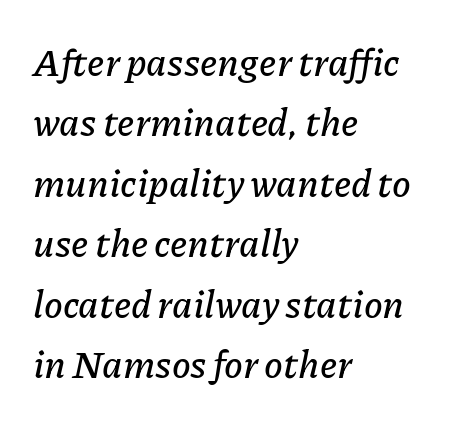
Baseline-to-baseline distance is the conventional proportion of letter height. Does the lettering tilt? It does — this is italic. Nobody touched the tracking dial on this one. The passage shown is typed in a proportional face where columns would drift. Bare-footed words on every line. Does the copy run flush right? No — it runs flush left.
